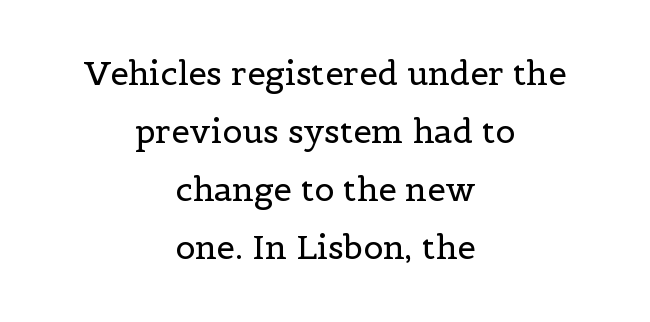
{"serif": "yes", "italic": "no", "bold": "no", "weight": "regular", "width": "normal", "x_height": "medium", "monospaced": "no", "underline": "no", "align": "center", "line_spacing_ratio": 1.76, "letter_spacing": "normal", "letter_spacing_em": 0.0, "glyph_px": 33}
